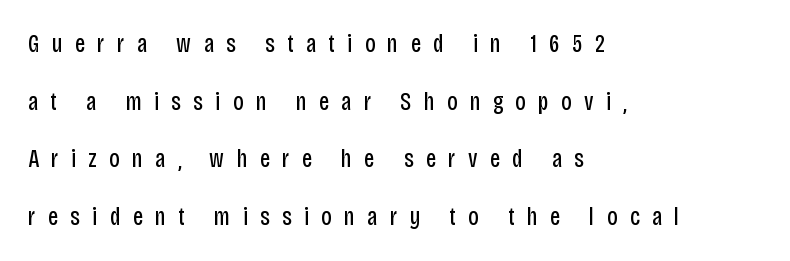
Do the letters lean? They stand straight. The paragraph shown leans on its left margin. Summary of weight: not heavy and not bold. Vertical spacing — loose. Words appear elongated and porous because spacing is wide. Glance below the letters and you will spot only blank space.
